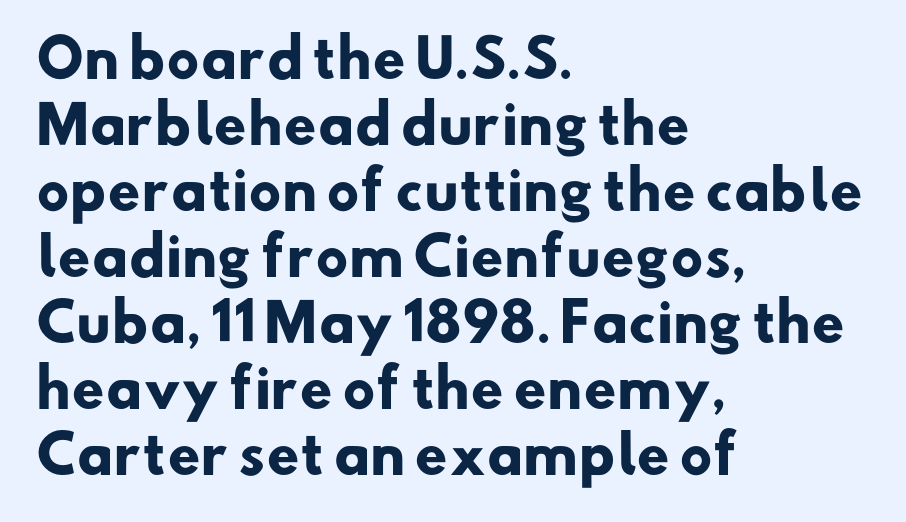
Q: Is the text bold? A: Yes.
Q: Is the typeface a serif or a sans-serif typeface? A: Sans-serif.
Q: Is the text underlined? A: No.
Q: How is the paragraph aligned? A: Left-aligned.
Q: Is the spacing between letters normal or unusually wide? A: Normal.
Q: Is the spacing between lines tight, normal or loose? A: Normal.
Q: Width (condensed, normal, or wide)? A: Normal.
Q: Stroke contrast? A: Low.
Q: x-height? A: Small.
Q: Monospaced? A: No.
